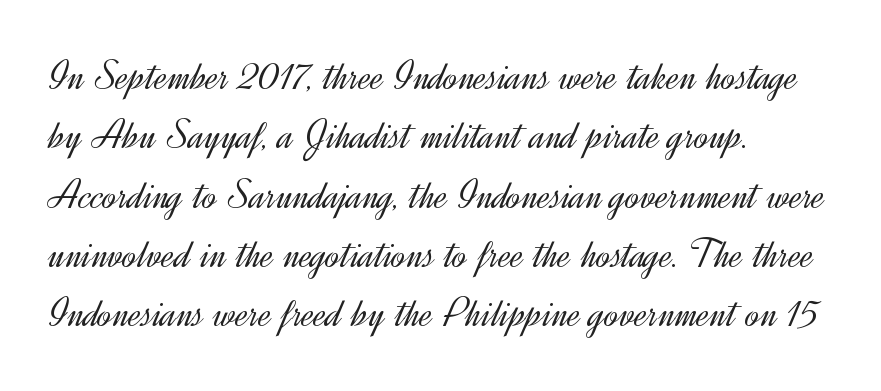
Q: Is the text bold? A: No.
Q: Is the text italic (slanted)? A: Yes.
Q: Is the typeface a serif or a sans-serif typeface? A: Sans-serif.
Q: Is the text underlined? A: No.
Q: How is the paragraph aligned? A: Left-aligned.
Q: Is the spacing between letters normal or unusually wide? A: Normal.
Q: Is the spacing between lines tight, normal or loose? A: Normal.
Q: Width (condensed, normal, or wide)? A: Normal.
Q: x-height? A: Small.
Q: Monospaced? A: No.
